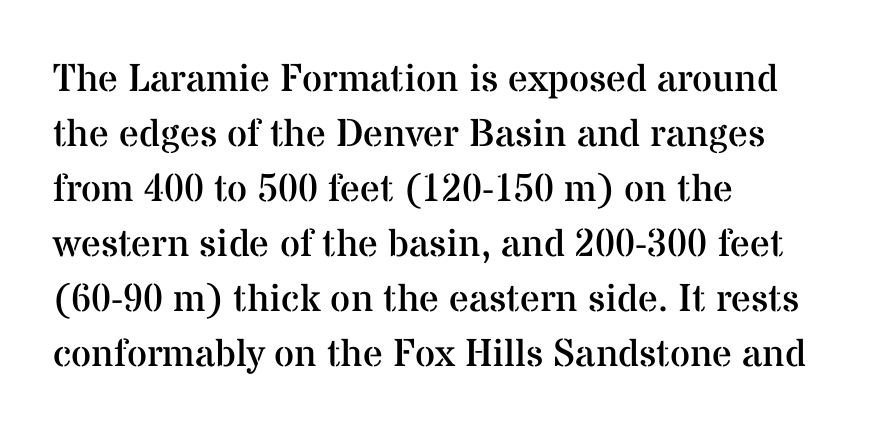
{"serif": "yes", "italic": "no", "bold": "no", "weight": "regular", "width": "normal", "stroke_contrast": "medium", "x_height": "medium", "monospaced": "no", "underline": "no", "align": "left", "line_spacing": "normal", "line_spacing_ratio": 1.41, "letter_spacing": "normal", "letter_spacing_em": 0.0, "glyph_px": 39}
